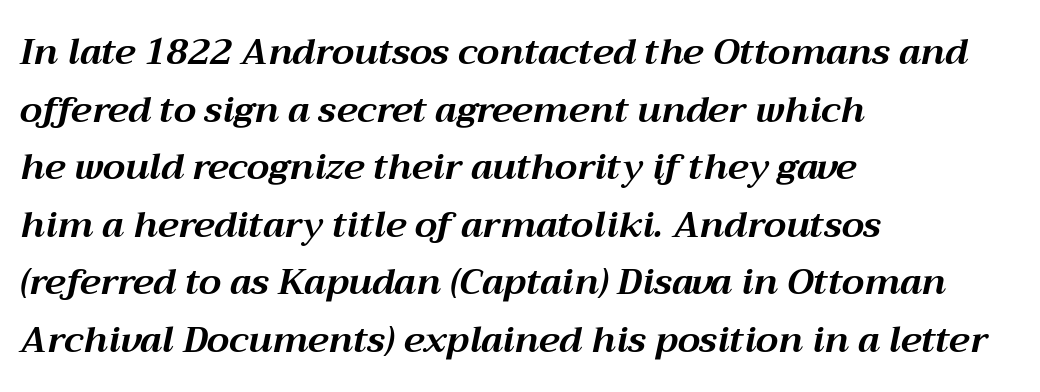
{"italic": "yes", "lean": "right", "slant_degrees": 12, "bold": "yes", "weight": "bold", "width": "normal", "stroke_contrast": "medium", "x_height": "medium", "monospaced": "no", "underline": "no", "align": "left", "line_spacing": "normal", "line_spacing_ratio": 1.6, "letter_spacing": "normal", "letter_spacing_em": 0.0, "glyph_px": 36}
